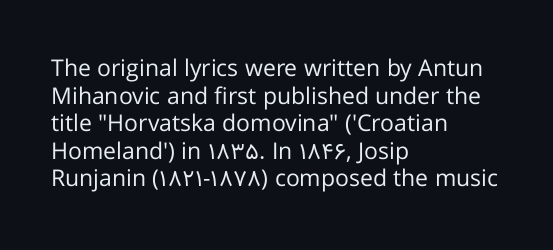
Unlike italic type, these characters show no tilt at all. The string is rendered with underlining switched off. The lines are quadded left. Tracking here is standard; glyphs follow each other at the usual distance. The letters look calm and open, with moderate or lighter stems.
